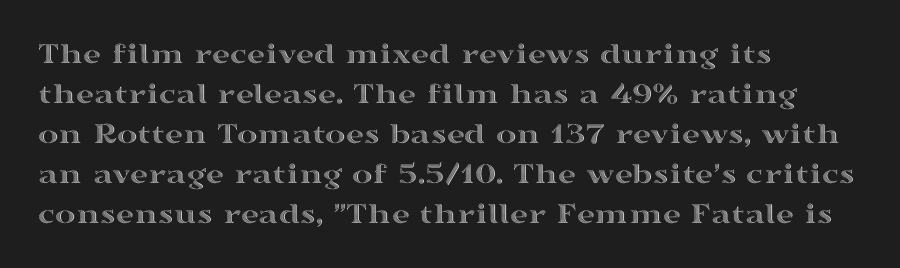
This is the regular roman posture of the typeface. Between one letter and the next there's only the usual sliver of space. The passage shown is typed in a proportional face where columns would drift. Notice how the passage keeps a crisp vertical edge on the left only. Has an underline been added? It has not. The vertical gap from one line to the next is medium.
